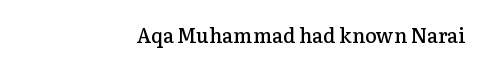
Q: Is the text bold? A: Semi-bold.
Q: Is the text italic (slanted)? A: No, it is upright.
Q: Is the text underlined? A: No.
Q: How is the paragraph aligned? A: Right-aligned.
Q: Is the spacing between letters normal or unusually wide? A: Normal.
